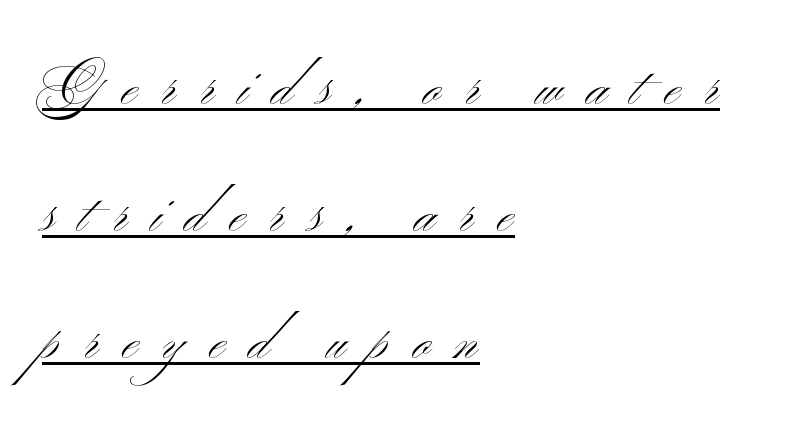
Q: Is the text bold? A: No.
Q: Is the text italic (slanted)? A: Yes.
Q: Is the typeface a serif or a sans-serif typeface? A: Sans-serif.
Q: Is the text underlined? A: Yes.
Q: How is the paragraph aligned? A: Left-aligned.
Q: Is the spacing between letters normal or unusually wide? A: Unusually wide.
Q: Is the spacing between lines tight, normal or loose? A: Loose.
Q: Width (condensed, normal, or wide)? A: Wide.
Q: Stroke contrast? A: Medium.
Q: x-height? A: Small.
Q: Monospaced? A: No.
